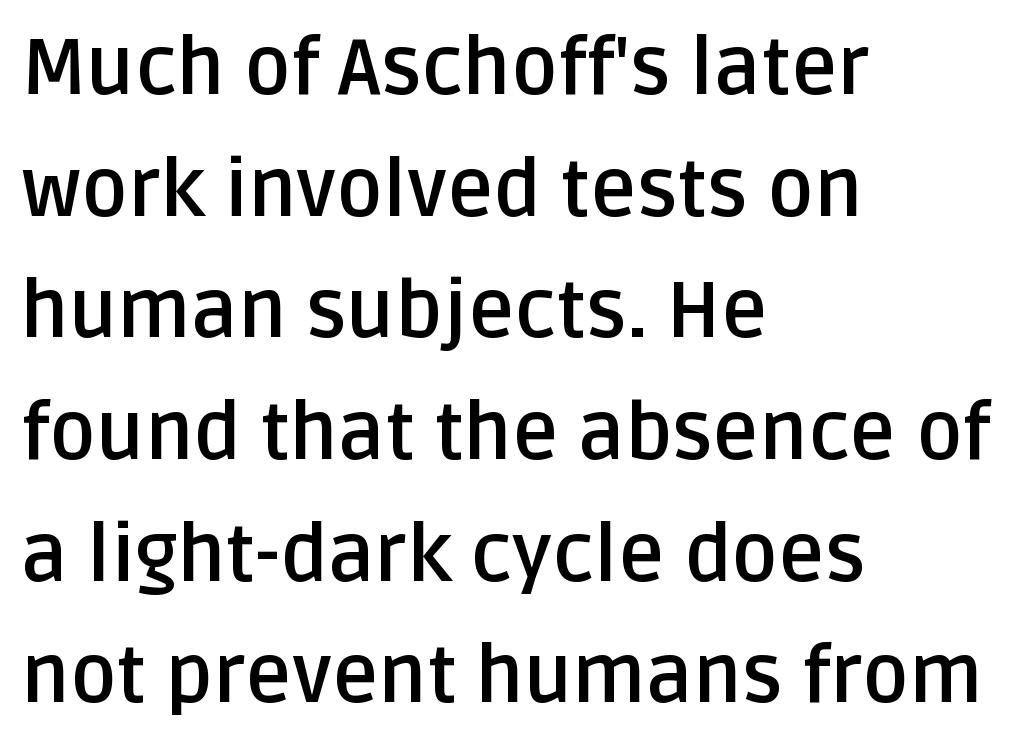
Each glyph is drawn with heavy, bold strokes. Letterform terminals end flat and unadorned throughout the passage. Notice how the stems are strictly vertical — no italics here. Regarding leading, the lines here are spaced in the standard way. The paragraph has a hard left edge and a soft right edge.
